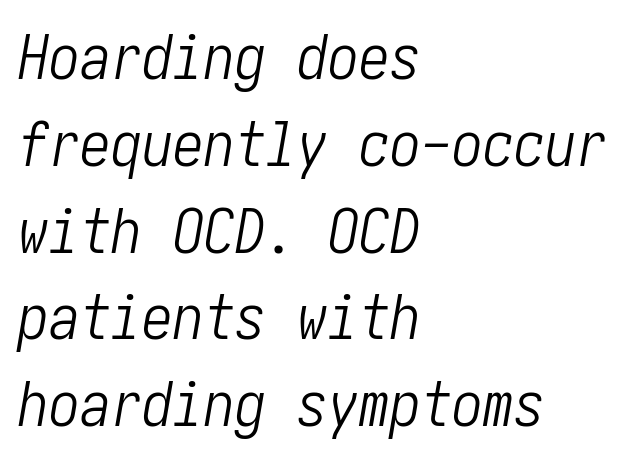
Each word holds together tightly as a unit, with standard inter-letter gaps. The lettering tilts uniformly, giving the passage an italic look. These glyphs show unthickened strokes, regular width or finer. The passage is arranged the way most books set body copy — flush left. The passage shown is not underscored anywhere.
